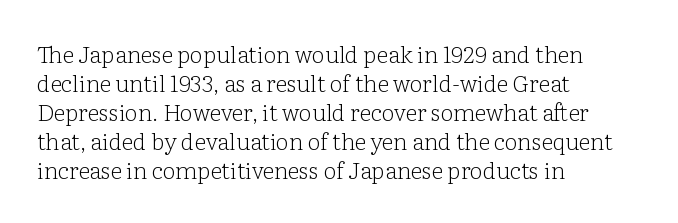
{"italic": "no", "bold": "no", "underline": "no", "align": "left", "line_spacing": "normal", "line_spacing_ratio": 1.26, "letter_spacing": "normal", "letter_spacing_em": 0.0, "glyph_px": 23}
